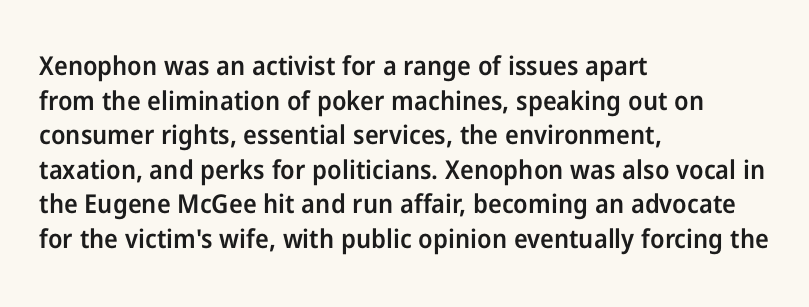
The image shows 26 px text type, upright; set left-aligned, normal line spacing (1.33x), normal letter spacing, not underlined.
